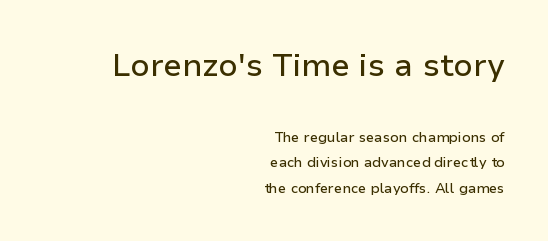
Q: Is the text italic (slanted)? A: No, it is upright.
Q: Is the typeface a serif or a sans-serif typeface? A: Sans-serif.
Q: Is the text underlined? A: No.
Q: How is the paragraph aligned? A: Right-aligned.
Q: Is the spacing between letters normal or unusually wide? A: Normal.
Q: Which block of text is set in a larger size, the first (top) or the second (bottom)? A: The first (top) one.
Q: Width (condensed, normal, or wide)? A: Normal.
Q: Stroke contrast? A: Low.
Q: x-height? A: Medium.
Q: Monospaced? A: No.
